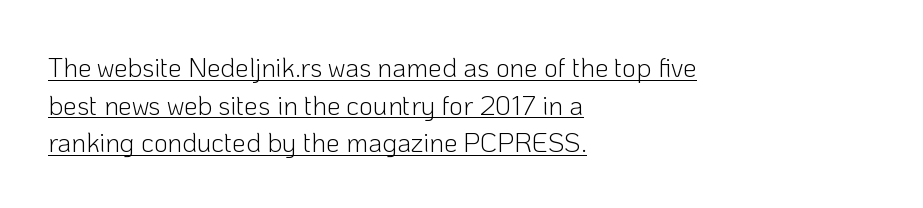
Q: Is the text bold? A: No.
Q: Is the text italic (slanted)? A: No, it is upright.
Q: Is the text underlined? A: Yes.
Q: How is the paragraph aligned? A: Left-aligned.
Q: Is the spacing between letters normal or unusually wide? A: Normal.
Q: Is the spacing between lines tight, normal or loose? A: Normal.
